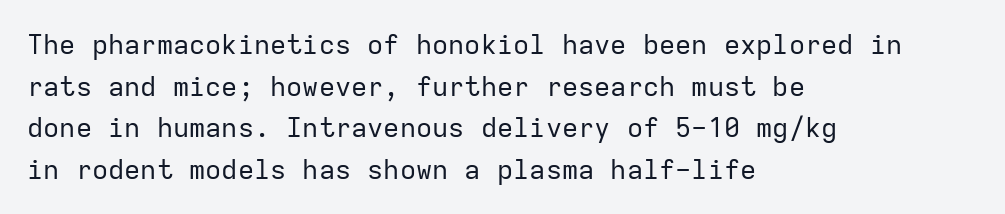
{"italic": "no", "bold": "no", "underline": "no", "align": "left", "line_spacing": "normal", "line_spacing_ratio": 1.54, "letter_spacing": "normal", "letter_spacing_em": 0.0, "glyph_px": 27}
